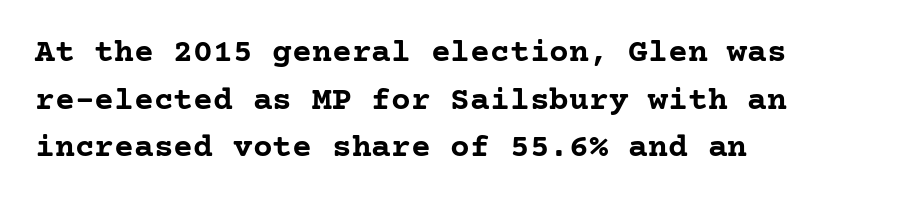
{"serif": "yes", "italic": "no", "bold": "yes", "weight": "semibold", "width": "normal", "stroke_contrast": "low", "x_height": "medium", "underline": "no", "align": "left", "line_spacing": "normal", "line_spacing_ratio": 1.44, "letter_spacing": "normal", "letter_spacing_em": 0.0, "glyph_px": 33}
